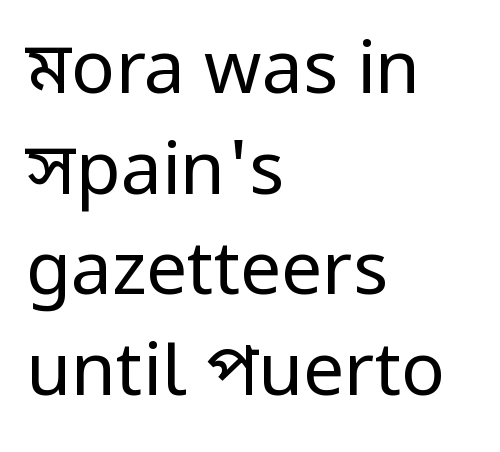
The image shows 73 px regular-weight, condensed sans-serif type, upright; set left-aligned, normal line spacing (1.38x), normal letter spacing, not underlined; low stroke contrast.
